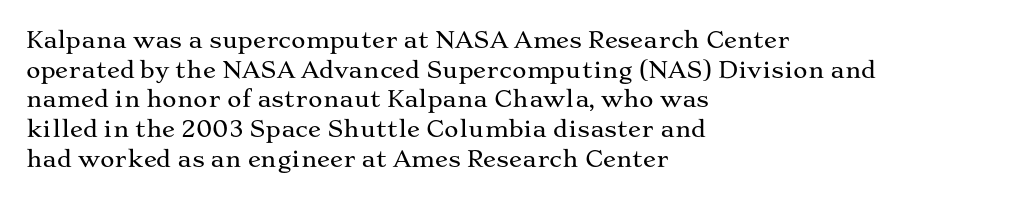
{"italic": "no", "underline": "no", "align": "left", "line_spacing": "normal", "line_spacing_ratio": 1.35, "letter_spacing": "normal", "letter_spacing_em": 0.0, "glyph_px": 22}
